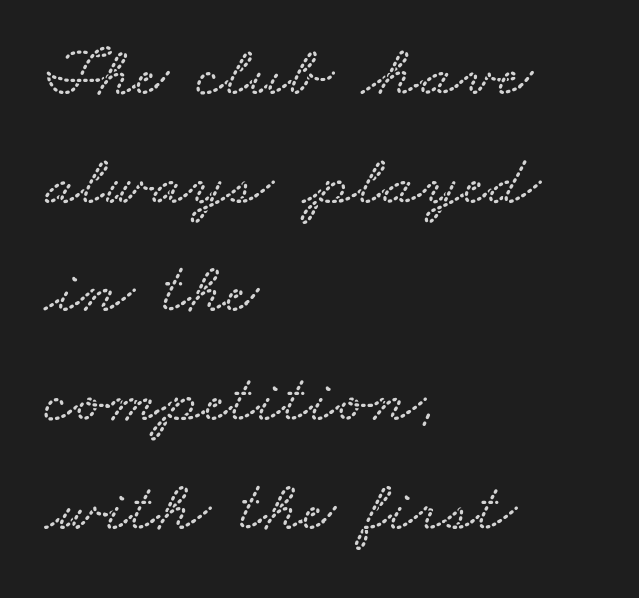
The image shows 72 px wide type; set left-aligned, normal line spacing (1.51x), normal letter spacing, not underlined; low stroke contrast and a small x-height.
